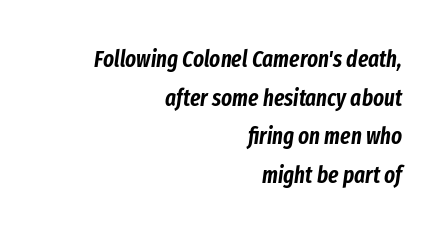
{"italic": "yes", "lean": "right", "slant_degrees": 8, "underline": "no", "align": "right", "line_spacing": "normal", "line_spacing_ratio": 1.68, "letter_spacing": "normal", "letter_spacing_em": 0.0, "glyph_px": 23}
